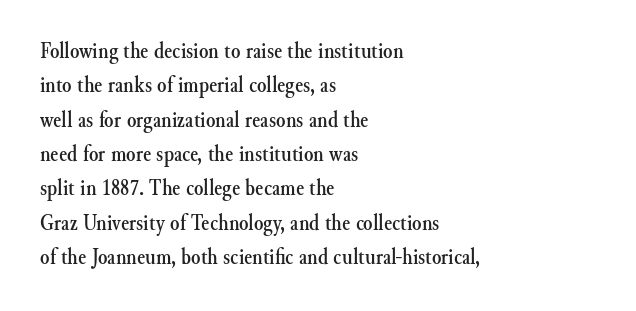
The image shows 24 px text type, upright; set left-aligned, normal line spacing (1.43x), normal letter spacing, not underlined.
